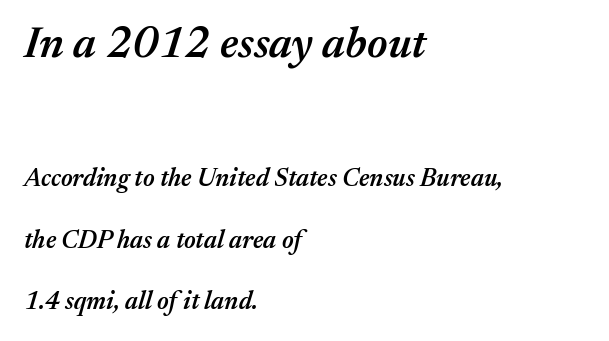
Q: Is the text bold? A: Semi-bold.
Q: Is the text italic (slanted)? A: Yes, it leans right by about 17 degrees.
Q: Is the text underlined? A: No.
Q: How is the paragraph aligned? A: Left-aligned.
Q: Is the spacing between letters normal or unusually wide? A: Normal.
Q: Is the spacing between lines tight, normal or loose? A: Loose.
Q: Which block of text is set in a larger size, the first (top) or the second (bottom)? A: The first (top) one.
Q: Width (condensed, normal, or wide)? A: Normal.
Q: Stroke contrast? A: Medium.
Q: x-height? A: Medium.
Q: Monospaced? A: No.
